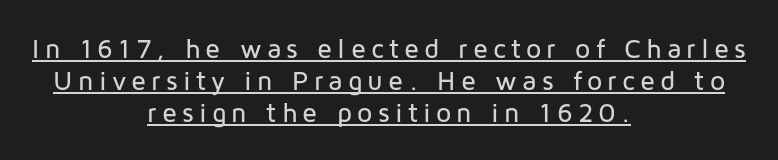
Caption: lettering with a line underneath. Casual observation: everything's sitting right in the middle. Designer's note — italics off, roman on.
